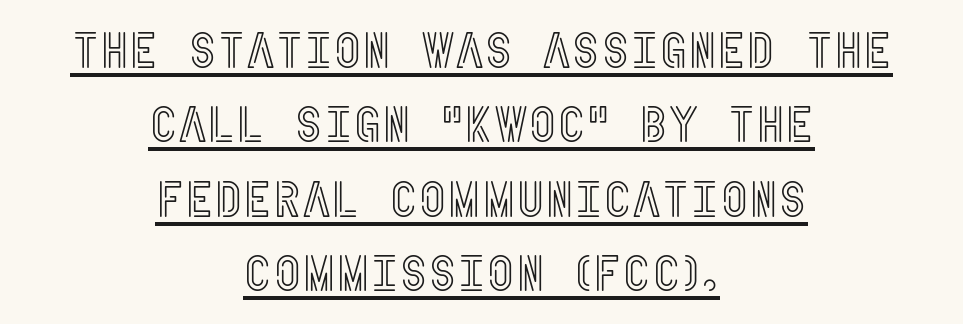
Q: Is the text italic (slanted)? A: No, it is upright.
Q: Is the text underlined? A: Yes.
Q: How is the paragraph aligned? A: Centered.
Q: Is the spacing between letters normal or unusually wide? A: Normal.
Q: Is the spacing between lines tight, normal or loose? A: Normal.
Q: Width (condensed, normal, or wide)? A: Condensed.
Q: x-height? A: Large.
